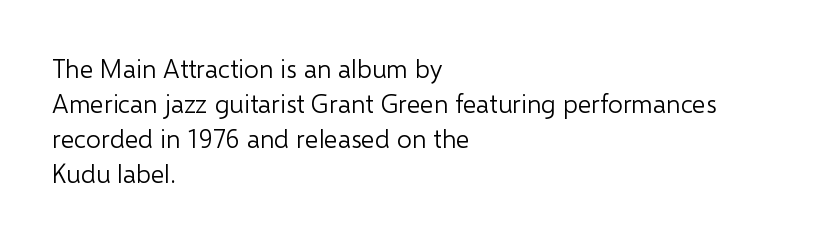
{"italic": "no", "bold": "no", "underline": "no", "align": "left", "line_spacing": "normal", "line_spacing_ratio": 1.34, "letter_spacing": "normal", "letter_spacing_em": 0.0, "glyph_px": 26}
